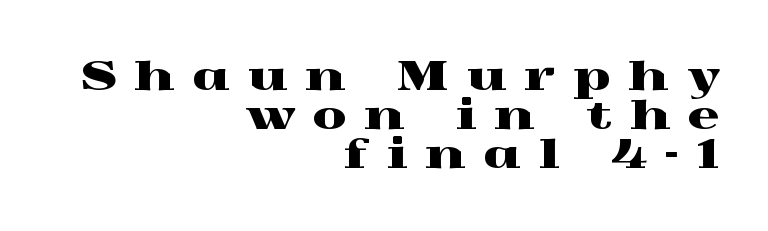
Q: Is the text italic (slanted)? A: No, it is upright.
Q: Is the typeface a serif or a sans-serif typeface? A: Serif.
Q: Is the text underlined? A: No.
Q: How is the paragraph aligned? A: Right-aligned.
Q: Is the spacing between letters normal or unusually wide? A: Unusually wide.
Q: Is the spacing between lines tight, normal or loose? A: Tight.
Q: Width (condensed, normal, or wide)? A: Wide.
Q: x-height? A: Medium.
Q: Monospaced? A: No.
